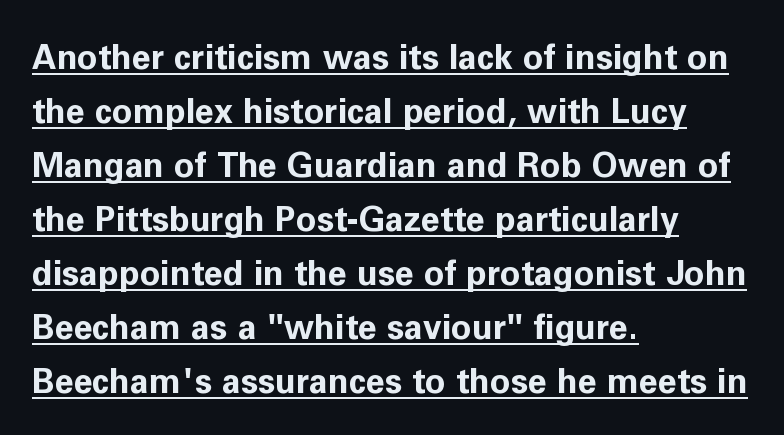
{"serif": "no", "italic": "no", "bold": "yes", "weight": "bold", "width": "normal", "stroke_contrast": "low", "x_height": "medium", "monospaced": "no", "underline": "yes", "align": "left", "line_spacing": "normal", "line_spacing_ratio": 1.59, "letter_spacing": "normal", "letter_spacing_em": 0.0, "glyph_px": 34}
